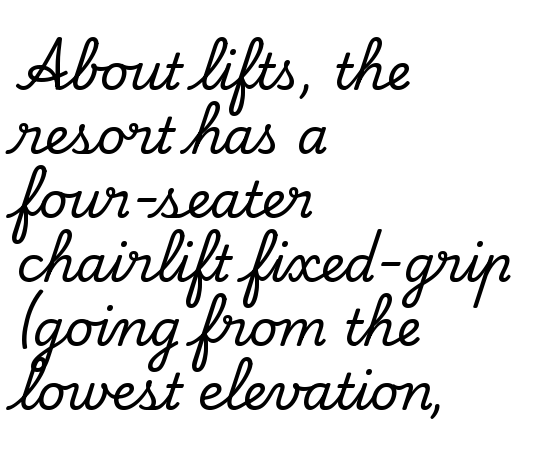
The image shows 50 px serif type; set left-aligned, normal line spacing (1.28x), normal letter spacing, not underlined; low stroke contrast and a small x-height.
